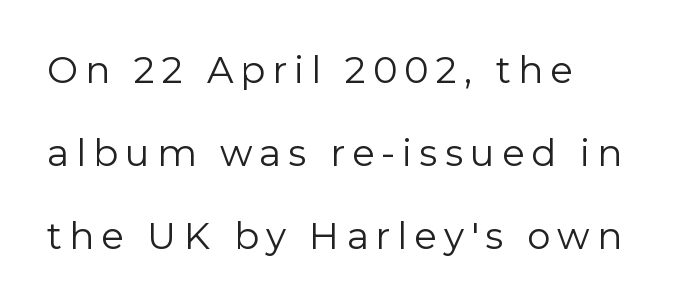
{"serif": "no", "italic": "no", "bold": "no", "weight": "regular", "width": "normal", "stroke_contrast": "low", "x_height": "medium", "monospaced": "no", "underline": "no", "align": "left", "line_spacing": "loose", "line_spacing_ratio": 2.25, "glyph_px": 37}
